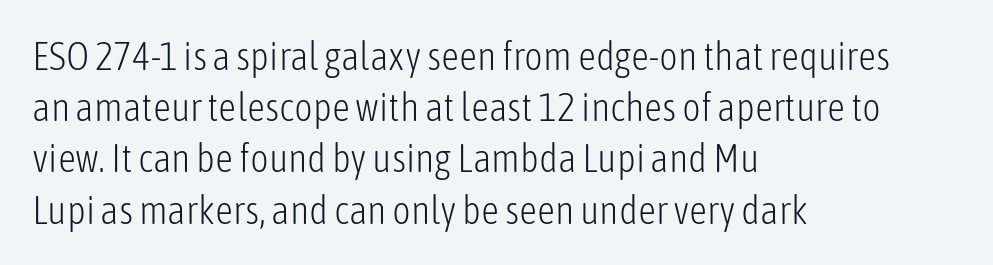
Q: Is the text bold? A: No.
Q: Is the text italic (slanted)? A: No, it is upright.
Q: Is the typeface a serif or a sans-serif typeface? A: Sans-serif.
Q: Is the text underlined? A: No.
Q: How is the paragraph aligned? A: Left-aligned.
Q: Is the spacing between letters normal or unusually wide? A: Normal.
Q: Is the spacing between lines tight, normal or loose? A: Normal.
Q: Width (condensed, normal, or wide)? A: Condensed.
Q: Stroke contrast? A: Low.
Q: x-height? A: Medium.
Q: Monospaced? A: No.
